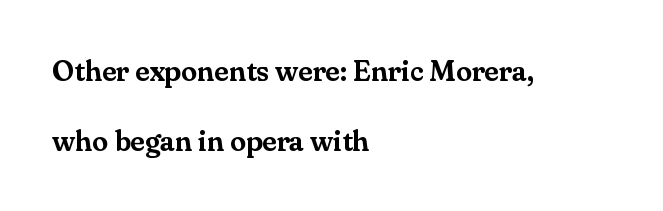
{"serif": "yes", "italic": "no", "width": "normal", "stroke_contrast": "medium", "x_height": "small", "monospaced": "no", "underline": "no", "align": "left", "line_spacing": "loose", "line_spacing_ratio": 2.4, "letter_spacing": "normal", "letter_spacing_em": 0.0, "glyph_px": 29}
